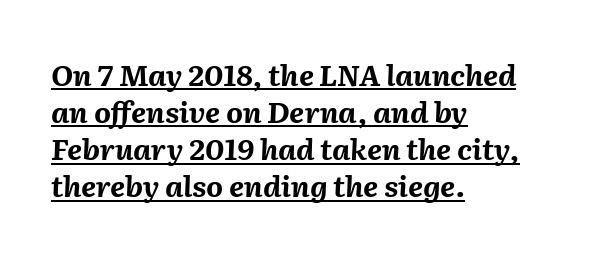
{"italic": "yes", "lean": "right", "slant_degrees": 2, "bold": "yes", "weight": "bold", "width": "normal", "stroke_contrast": "medium", "x_height": "medium", "monospaced": "no", "underline": "yes", "align": "left", "line_spacing": "normal", "line_spacing_ratio": 1.28, "letter_spacing": "normal", "letter_spacing_em": 0.0, "glyph_px": 29}
